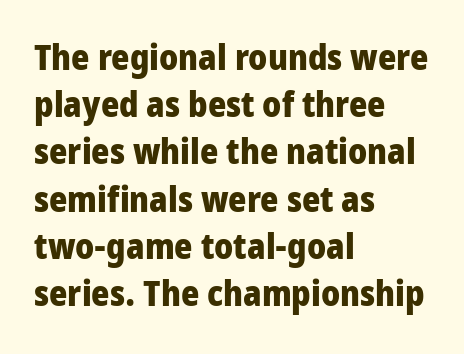
{"serif": "no", "italic": "no", "bold": "yes", "weight": "heavy", "width": "condensed", "stroke_contrast": "low", "x_height": "large", "monospaced": "no", "underline": "no", "align": "left", "line_spacing": "normal", "line_spacing_ratio": 1.35, "letter_spacing": "normal", "letter_spacing_em": 0.0, "glyph_px": 35}
